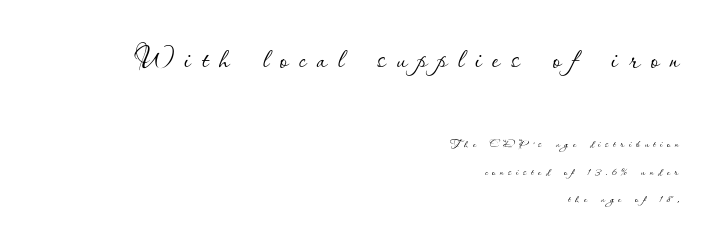
{"bold": "no", "weight": "thin", "width": "normal", "stroke_contrast": "low", "x_height": "small", "monospaced": "no", "underline": "no", "align": "right", "line_spacing_ratio": 1.72, "letter_spacing": "wide", "letter_spacing_em": 0.27, "larger_block": "first", "size_ratio": 2.44, "glyph_px": 39}
